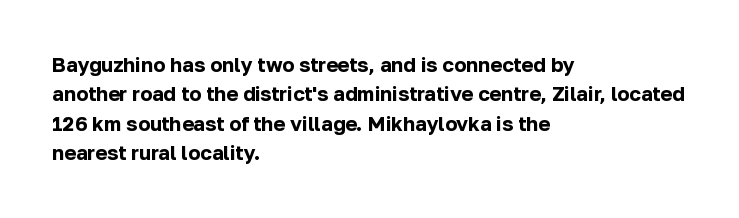
Emphasis by weight is at full strength: bold. The glyphs are unaccompanied by any horizontal stroke below them. Nothing unusual about the tracking: characters are spaced as the font intends. Do the letters lean? They stand straight. Every row of glyphs begins at an identical x-position on the left.
